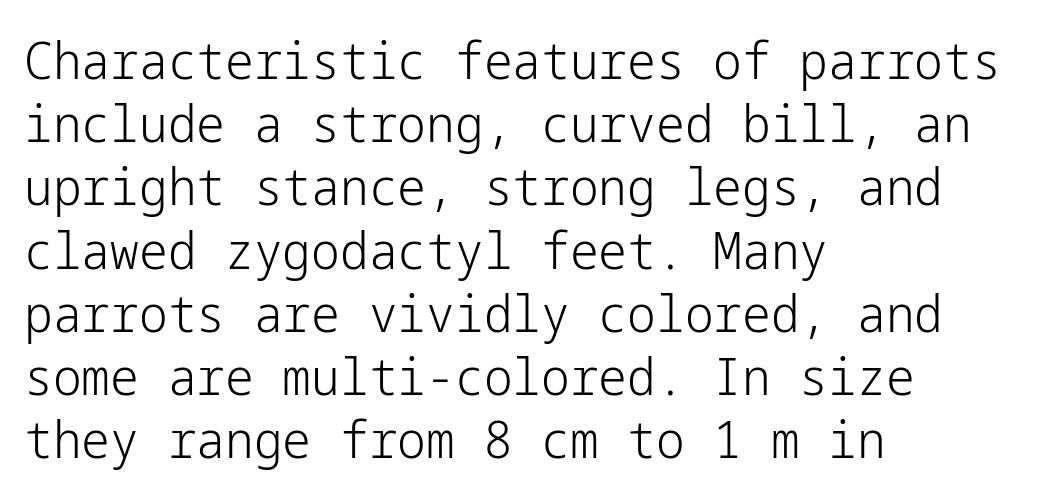
Q: Is the text bold? A: No.
Q: Is the text italic (slanted)? A: No, it is upright.
Q: Is the typeface a serif or a sans-serif typeface? A: Sans-serif.
Q: Is the text underlined? A: No.
Q: How is the paragraph aligned? A: Left-aligned.
Q: Is the spacing between letters normal or unusually wide? A: Normal.
Q: Width (condensed, normal, or wide)? A: Normal.
Q: Stroke contrast? A: Low.
Q: x-height? A: Medium.
